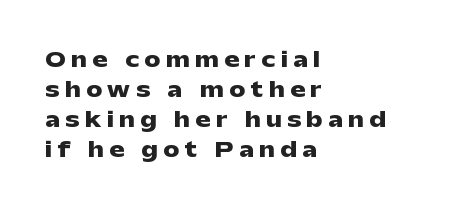
The gap between lines stays unmarked. Alignment: flush left. The rendering inserts visible extra space after every character. Italic? Not at all — the glyphs are vertical. These words are printed bold, with thick strokes throughout.
